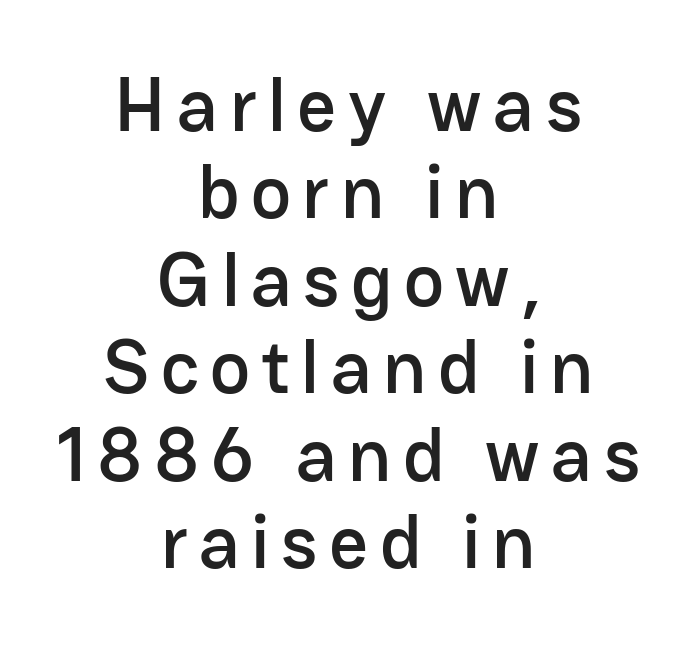
Is there much room between lines? No — they nearly touch. This is sans-serif lettering, the kind often seen on screens and signage. Do the characters align in a grid? No, the font is proportional. The font's upright variant was chosen for this text. A bare baseline throughout the passage.
